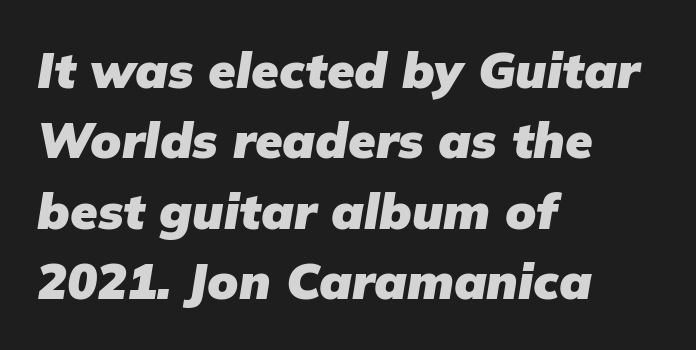
Vertically, the passage feels balanced, rows spaced as you'd expect. Underline: absent. Slanted lettering throughout. Words appear dense and cohesive because spacing is normal. Think of a printed novel: that variable character pitch is what you see here. The compositor pushed each line to the left boundary.
